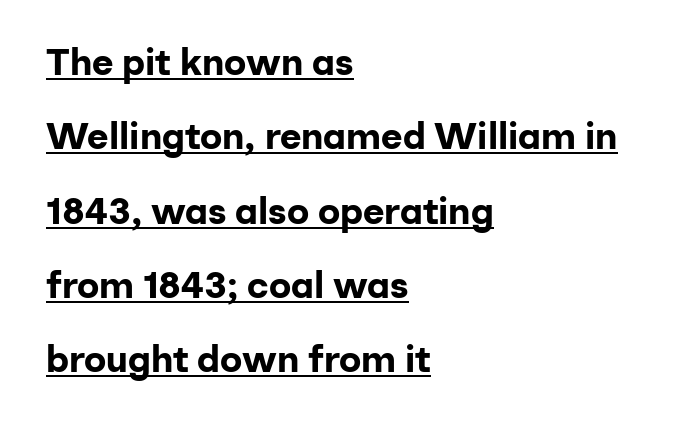
Does extra space separate the letters? No, they use regular spacing. Like a heading marked for emphasis, these lines bear an underscore. Each glyph is drawn with heavy, bold strokes. Spacing verdict: proportional, widths tailored to each character. When letters stand straight like this, we call the style roman or upright.
